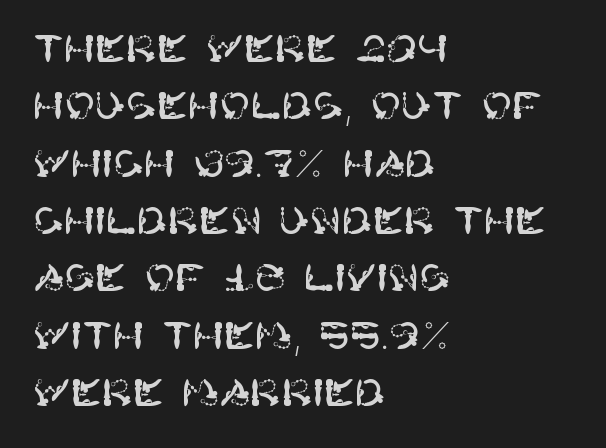
Q: Is the text italic (slanted)? A: No, it is upright.
Q: Is the typeface a serif or a sans-serif typeface? A: Sans-serif.
Q: Is the text underlined? A: No.
Q: How is the paragraph aligned? A: Left-aligned.
Q: Is the spacing between letters normal or unusually wide? A: Normal.
Q: Is the spacing between lines tight, normal or loose? A: Normal.
Q: Width (condensed, normal, or wide)? A: Normal.
Q: Stroke contrast? A: High.
Q: x-height? A: Large.
